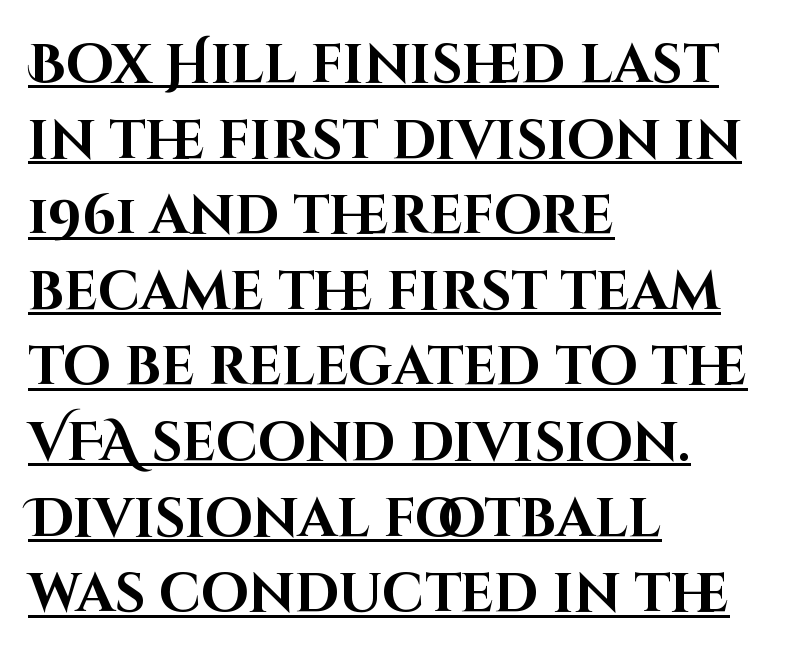
The image shows 54 px bold sans-serif type, upright; set left-aligned, normal line spacing (1.4x), normal letter spacing, underlined; high stroke contrast and a large x-height.
